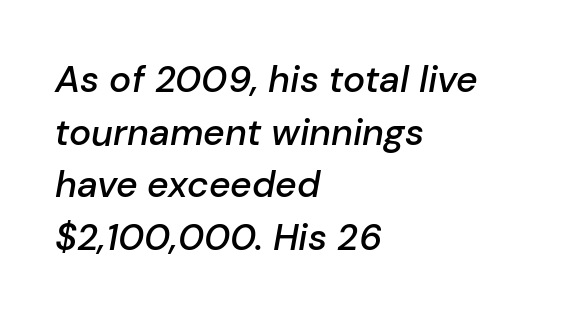
Q: Is the text bold? A: Semi-bold.
Q: Is the text italic (slanted)? A: Yes, it leans right by about 10 degrees.
Q: Is the text underlined? A: No.
Q: How is the paragraph aligned? A: Left-aligned.
Q: Is the spacing between letters normal or unusually wide? A: Normal.
Q: Is the spacing between lines tight, normal or loose? A: Normal.
Q: Width (condensed, normal, or wide)? A: Normal.
Q: Stroke contrast? A: Low.
Q: x-height? A: Medium.
Q: Monospaced? A: No.
